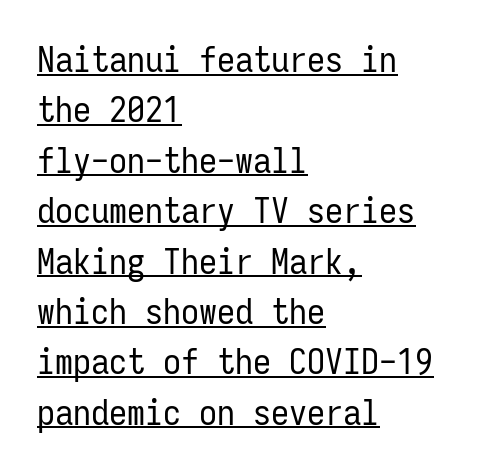
The image shows 36 px regular-weight, condensed sans-serif type, upright, monospaced; set left-aligned, normal line spacing (1.4x), normal letter spacing, underlined; low stroke contrast and a medium x-height.
